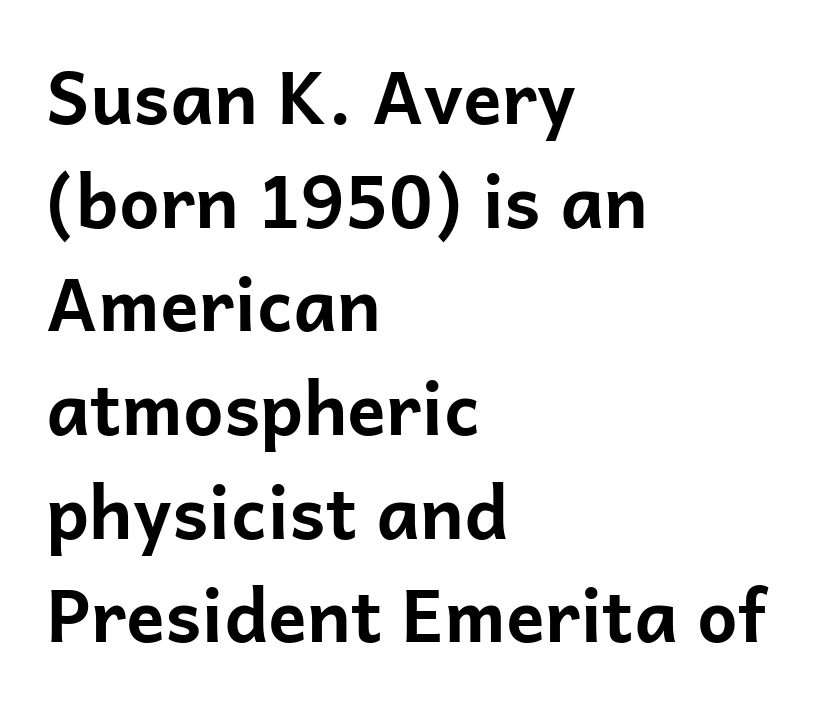
{"serif": "no", "italic": "no", "bold": "yes", "weight": "bold", "width": "normal", "stroke_contrast": "low", "x_height": "medium", "monospaced": "no", "underline": "no", "align": "left", "line_spacing": "normal", "line_spacing_ratio": 1.44, "letter_spacing": "normal", "letter_spacing_em": 0.0, "glyph_px": 72}
